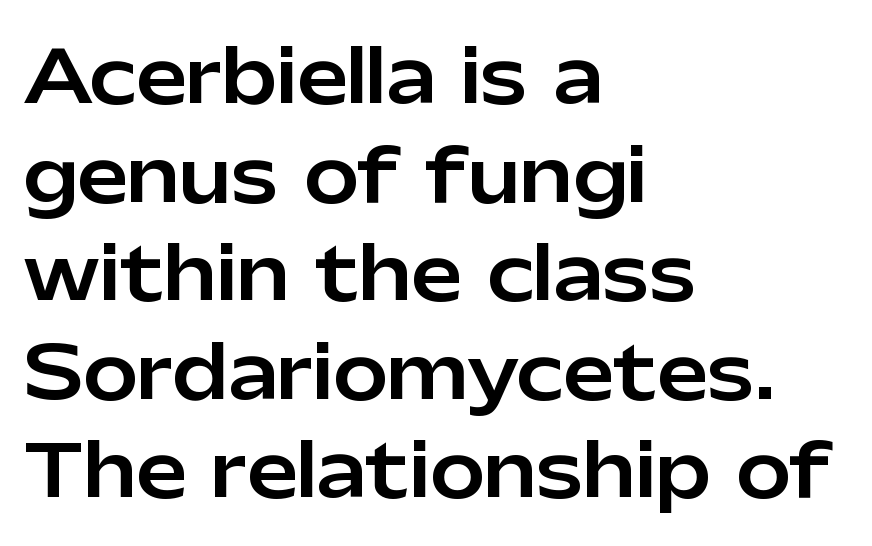
Q: Is the text italic (slanted)? A: No, it is upright.
Q: Is the typeface a serif or a sans-serif typeface? A: Sans-serif.
Q: Is the text underlined? A: No.
Q: How is the paragraph aligned? A: Left-aligned.
Q: Is the spacing between letters normal or unusually wide? A: Normal.
Q: Is the spacing between lines tight, normal or loose? A: Normal.
Q: Width (condensed, normal, or wide)? A: Normal.
Q: Stroke contrast? A: Low.
Q: x-height? A: Medium.
Q: Monospaced? A: No.
